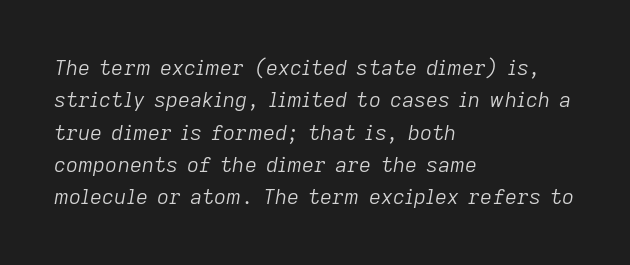
{"italic": "yes", "lean": "right", "slant_degrees": 9, "bold": "no", "underline": "no", "align": "left", "line_spacing": "normal", "line_spacing_ratio": 1.54, "letter_spacing": "normal", "letter_spacing_em": 0.0, "glyph_px": 21}
